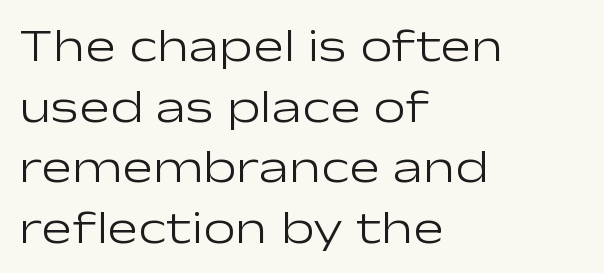
It's the straight-up-and-down kind of type. Honestly, the letter spacing is just normal — you wouldn't notice it. Summary of vertical rhythm: regular, with standard interline spacing. The baseline area is clear. To sum up the face: it is a sans, with no serifs.
